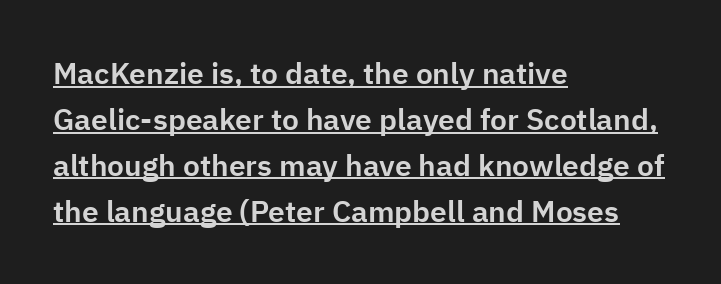
The image shows 30 px sans-serif type, upright; set left-aligned, normal line spacing (1.53x), normal letter spacing, underlined; low stroke contrast and a medium x-height.
